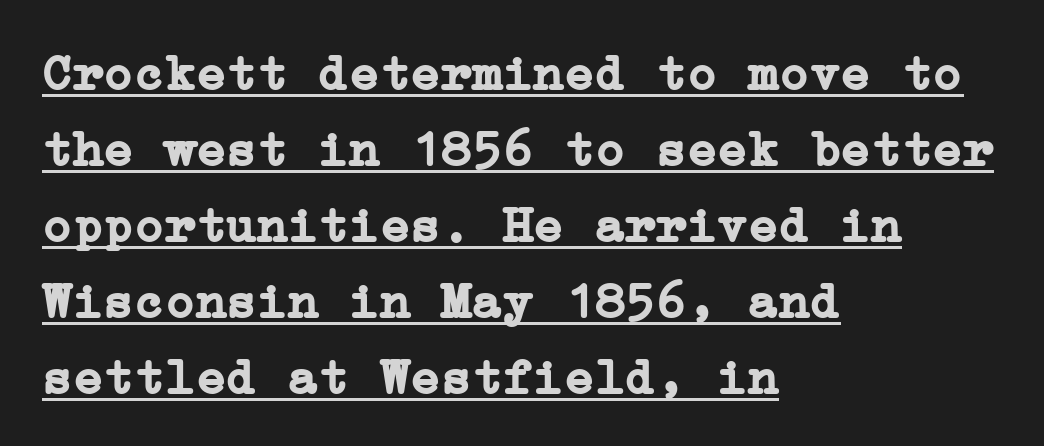
The image shows 51 px semibold serif type, upright; set left-aligned, normal line spacing (1.49x), normal letter spacing, underlined; low stroke contrast and a medium x-height.
